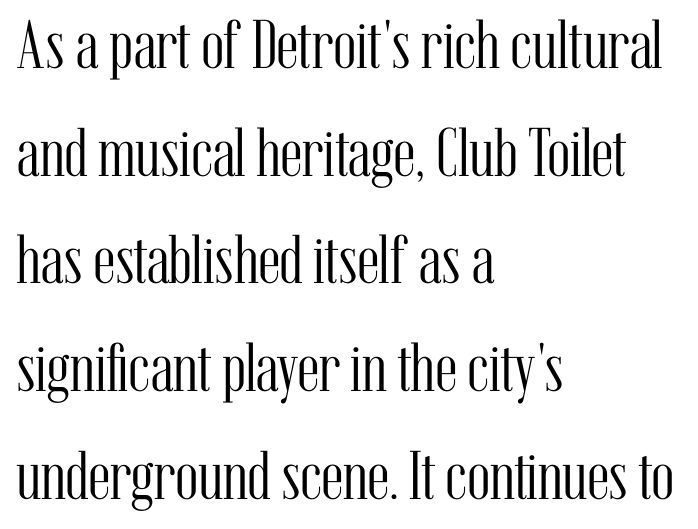
Q: Is the text bold? A: No.
Q: Is the text italic (slanted)? A: No, it is upright.
Q: Is the typeface a serif or a sans-serif typeface? A: Serif.
Q: Is the text underlined? A: No.
Q: How is the paragraph aligned? A: Left-aligned.
Q: Is the spacing between letters normal or unusually wide? A: Normal.
Q: Is the spacing between lines tight, normal or loose? A: Normal.
Q: Width (condensed, normal, or wide)? A: Condensed.
Q: Stroke contrast? A: Medium.
Q: x-height? A: Medium.
Q: Monospaced? A: No.
